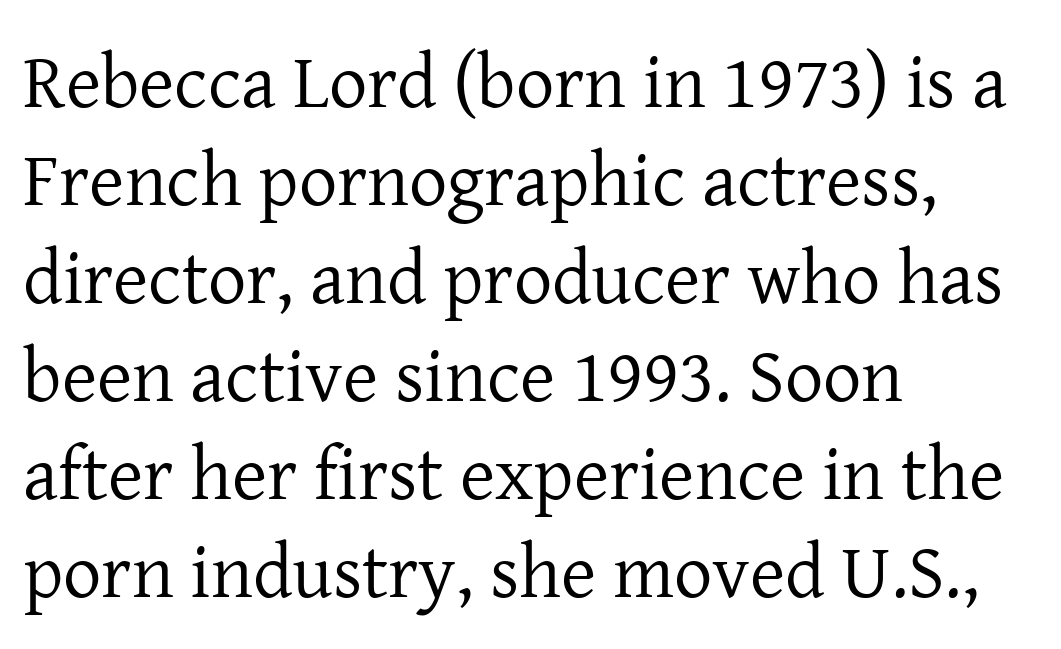
The tracking reads as untouched default to a designer's eye. Think of a printed novel: that variable character pitch is what you see here. The typesetter chose a ragged-right arrangement here. The weight tops out at a normal text grade.
